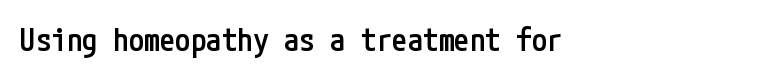
{"serif": "no", "italic": "no", "bold": "semi", "weight": "semibold", "width": "condensed", "stroke_contrast": "low", "x_height": "medium", "underline": "no", "letter_spacing": "normal", "letter_spacing_em": 0.0, "glyph_px": 31}
